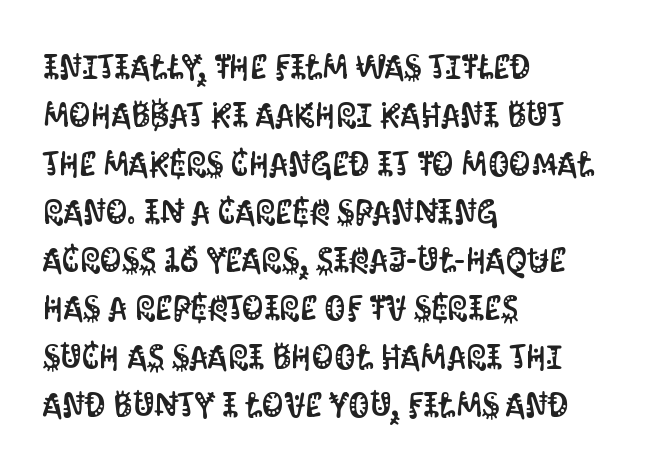
The image shows 34 px condensed sans-serif type, upright; set left-aligned, normal line spacing (1.42x), normal letter spacing, not underlined; medium stroke contrast and a large x-height.
